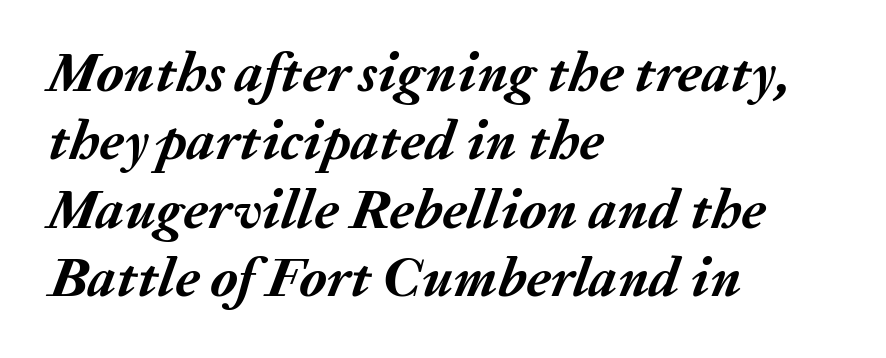
Q: Is the text bold? A: Yes.
Q: Is the text italic (slanted)? A: Yes, it leans right by about 20 degrees.
Q: Is the text underlined? A: No.
Q: How is the paragraph aligned? A: Left-aligned.
Q: Is the spacing between letters normal or unusually wide? A: Normal.
Q: Width (condensed, normal, or wide)? A: Normal.
Q: Stroke contrast? A: Medium.
Q: x-height? A: Medium.
Q: Monospaced? A: No.
